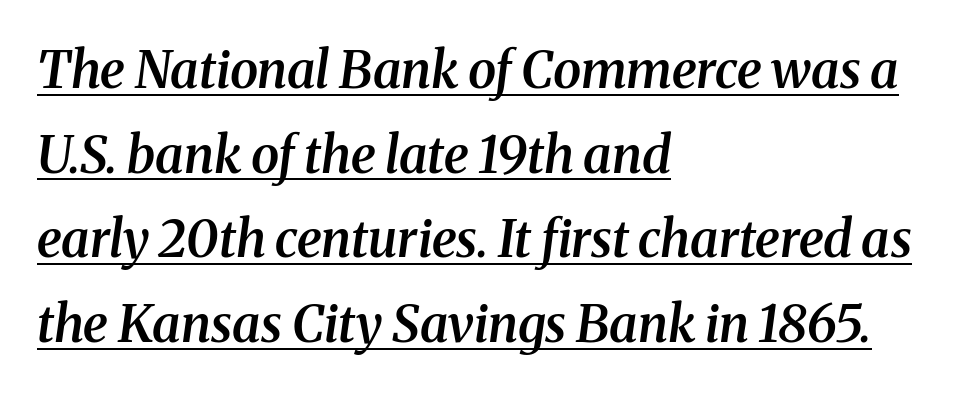
Q: Is the text bold? A: Semi-bold.
Q: Is the text italic (slanted)? A: Yes, it leans right by about 8 degrees.
Q: Is the typeface a serif or a sans-serif typeface? A: Serif.
Q: Is the text underlined? A: Yes.
Q: How is the paragraph aligned? A: Left-aligned.
Q: Is the spacing between letters normal or unusually wide? A: Normal.
Q: Is the spacing between lines tight, normal or loose? A: Normal.
Q: Width (condensed, normal, or wide)? A: Normal.
Q: Stroke contrast? A: Medium.
Q: x-height? A: Medium.
Q: Monospaced? A: No.
